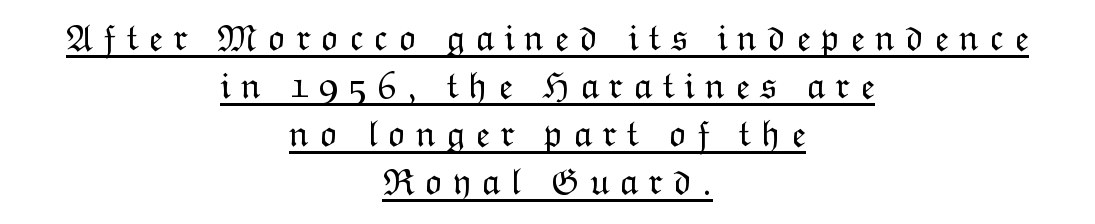
{"italic": "no", "bold": "no", "weight": "light", "width": "normal", "stroke_contrast": "low", "x_height": "medium", "monospaced": "no", "underline": "yes", "align": "center", "line_spacing": "normal", "line_spacing_ratio": 1.26, "letter_spacing": "wide", "letter_spacing_em": 0.26, "glyph_px": 38}
